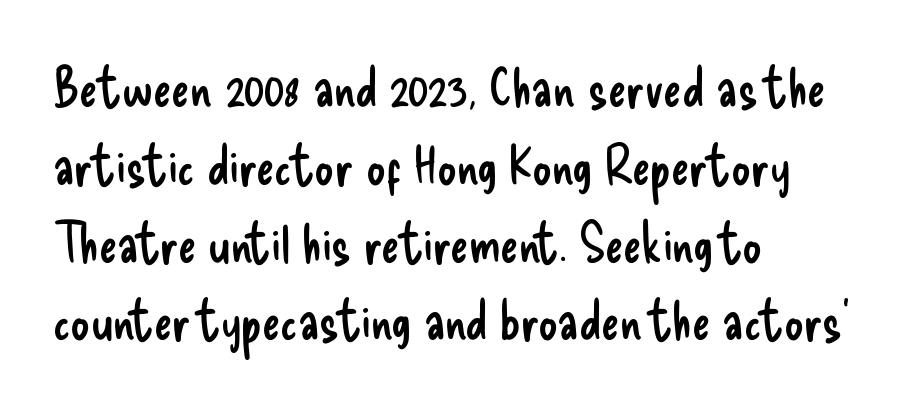
Q: Is the text bold? A: No.
Q: Is the text italic (slanted)? A: No, it is upright.
Q: Is the typeface a serif or a sans-serif typeface? A: Sans-serif.
Q: Is the text underlined? A: No.
Q: How is the paragraph aligned? A: Left-aligned.
Q: Is the spacing between letters normal or unusually wide? A: Normal.
Q: Is the spacing between lines tight, normal or loose? A: Normal.
Q: Width (condensed, normal, or wide)? A: Condensed.
Q: Stroke contrast? A: Low.
Q: x-height? A: Small.
Q: Monospaced? A: No.
